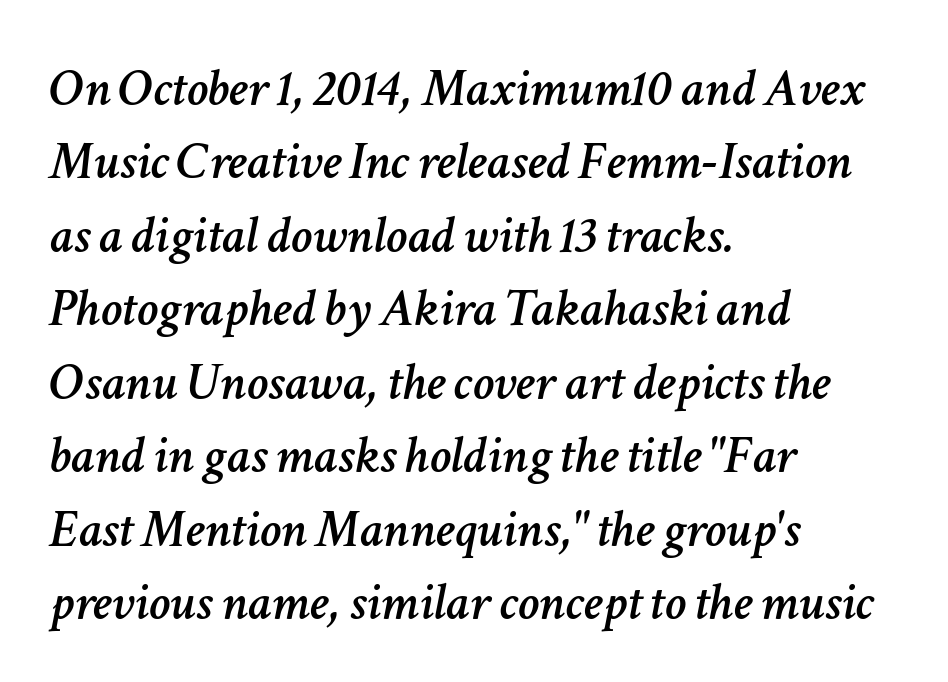
Type without underlining. Style check: oblique. The line texture is even and compact thanks to regular tracking. Left-aligned paragraph, ragged on the right. Character widths vary here, with narrow letters taking less room than wide ones.
